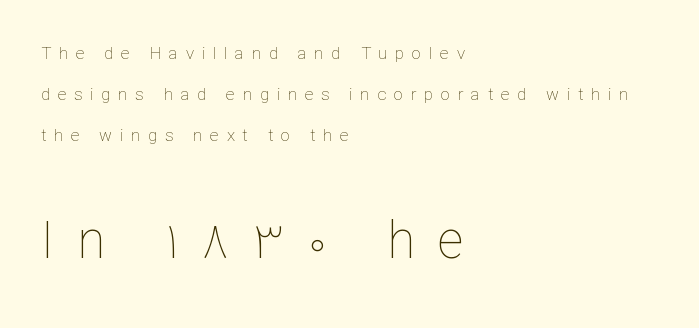
The image shows 51 px thin type, upright; set left-aligned, loose line spacing (2.42x), unusually wide letter spacing (+0.45 em), not underlined; the second (bottom) block is 3.0x larger; low stroke contrast and a medium x-height.
